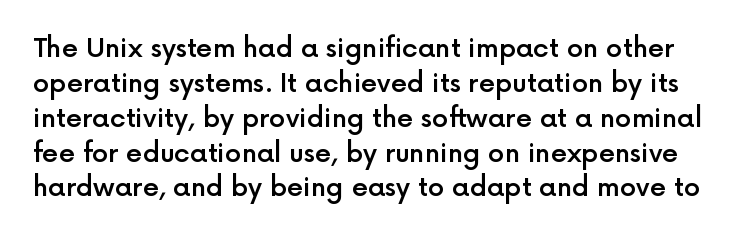
Q: Is the text bold? A: Semi-bold.
Q: Is the text italic (slanted)? A: No, it is upright.
Q: Is the text underlined? A: No.
Q: Is the spacing between letters normal or unusually wide? A: Normal.
Q: Is the spacing between lines tight, normal or loose? A: Normal.
